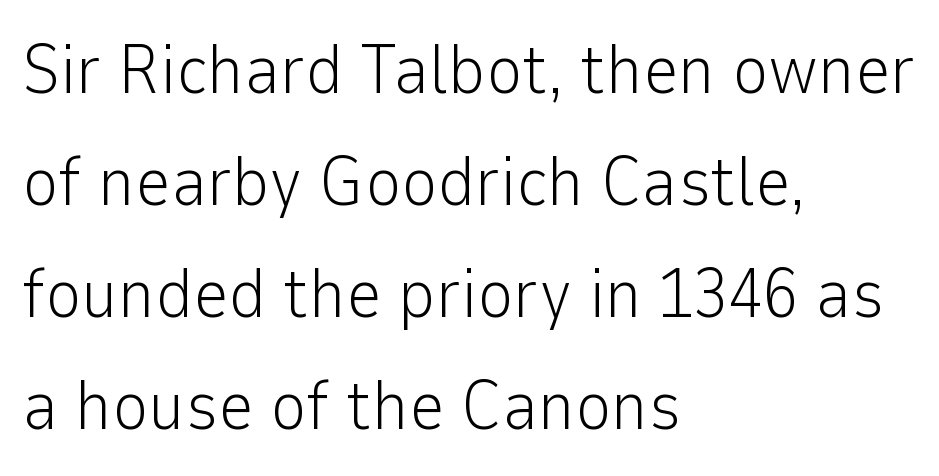
Serifs: no, the terminals of the letterforms are clean. The gap between lines stays unmarked. The face used here is proportionally spaced, like ordinary book or web type. Where is the straight margin? On the left.
